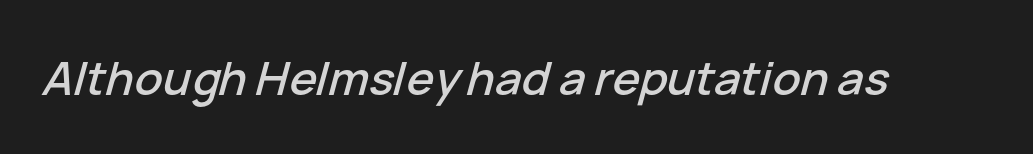
{"italic": "yes", "lean": "right", "slant_degrees": 15, "width": "normal", "stroke_contrast": "low", "x_height": "medium", "monospaced": "no", "underline": "no", "letter_spacing": "normal", "letter_spacing_em": 0.0, "glyph_px": 46}
